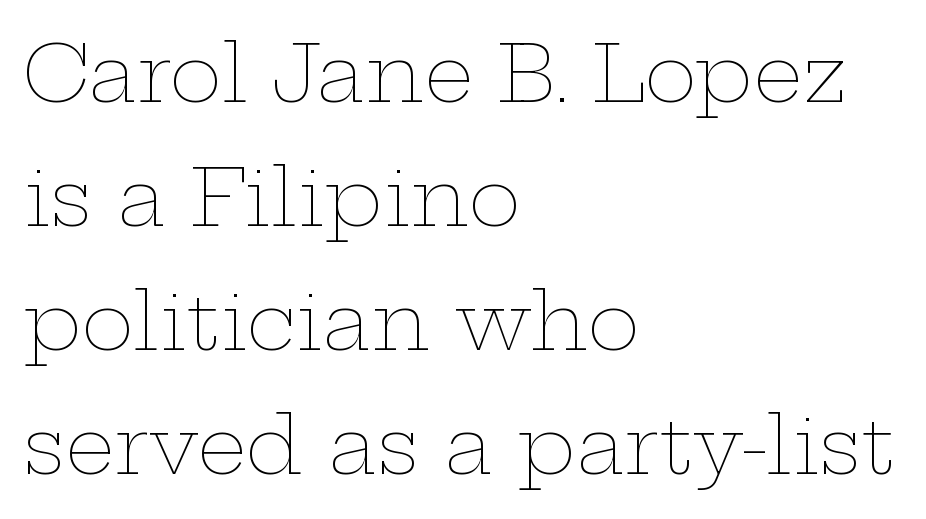
The image shows 79 px thin, wide type, upright; set left-aligned, normal line spacing (1.57x), normal letter spacing, not underlined; low stroke contrast and a medium x-height.
